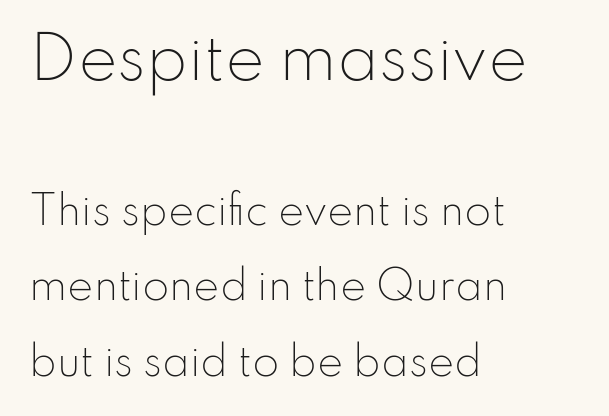
{"serif": "no", "italic": "no", "bold": "no", "weight": "light", "width": "normal", "stroke_contrast": "low", "x_height": "small", "monospaced": "no", "underline": "no", "align": "left", "line_spacing": "loose", "line_spacing_ratio": 1.94, "letter_spacing": "normal", "letter_spacing_em": 0.0, "larger_block": "first", "size_ratio": 1.51, "glyph_px": 59}
